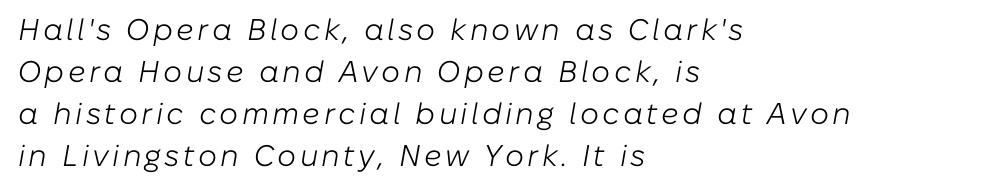
The image shows 30 px light type, italic (leaning right); set left-aligned, normal line spacing (1.4x), not underlined; low stroke contrast and a medium x-height.
